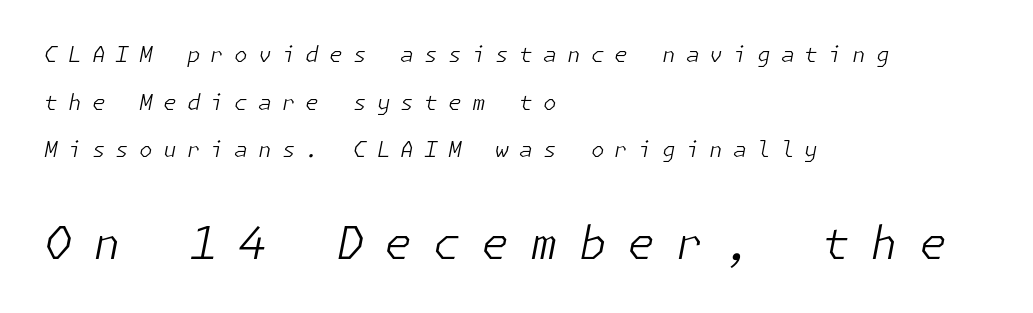
The horizontal fit of the characters is loose and conspicuously gappy. A quiet, ordinary-to-light weight characterises the typeface. Decoration check: the copy has no underline. The designer gave the closing block more size than the opening block. Interline gaps are noticeably wide in this sample. If you drew a ruler down the left edge, every line would touch it.
